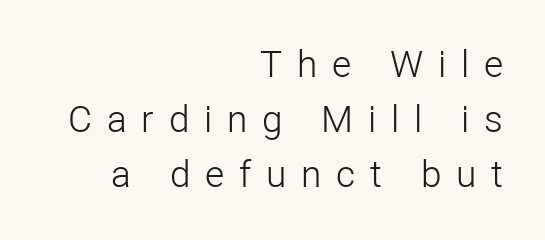
Q: Is the text bold? A: No.
Q: Is the text italic (slanted)? A: No, it is upright.
Q: Is the typeface a serif or a sans-serif typeface? A: Sans-serif.
Q: Is the text underlined? A: No.
Q: How is the paragraph aligned? A: Right-aligned.
Q: Is the spacing between letters normal or unusually wide? A: Unusually wide.
Q: Is the spacing between lines tight, normal or loose? A: Normal.
Q: Width (condensed, normal, or wide)? A: Normal.
Q: Stroke contrast? A: Low.
Q: x-height? A: Medium.
Q: Monospaced? A: No.
